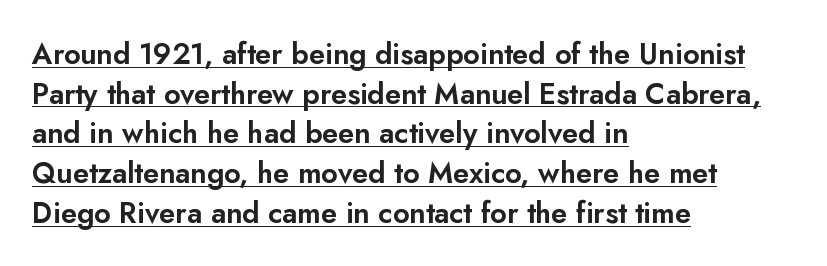
Q: Is the text italic (slanted)? A: No, it is upright.
Q: Is the typeface a serif or a sans-serif typeface? A: Sans-serif.
Q: Is the text underlined? A: Yes.
Q: How is the paragraph aligned? A: Left-aligned.
Q: Is the spacing between letters normal or unusually wide? A: Normal.
Q: Is the spacing between lines tight, normal or loose? A: Normal.
Q: Width (condensed, normal, or wide)? A: Normal.
Q: Stroke contrast? A: Low.
Q: x-height? A: Small.
Q: Monospaced? A: No.
